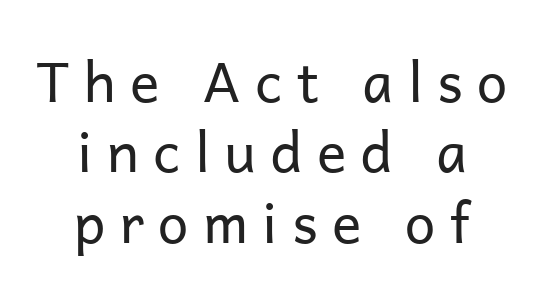
The image shows 55 px regular-weight sans-serif type, upright; set centered, normal line spacing (1.28x), unusually wide letter spacing (+0.26 em), not underlined; low stroke contrast and a medium x-height.
